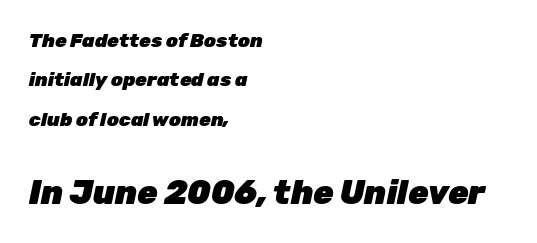
The image shows 33 px heavy type, italic (leaning right); set left-aligned, loose line spacing (2.07x), normal letter spacing, not underlined; the second (bottom) block is 1.74x larger; low stroke contrast and a medium x-height.
